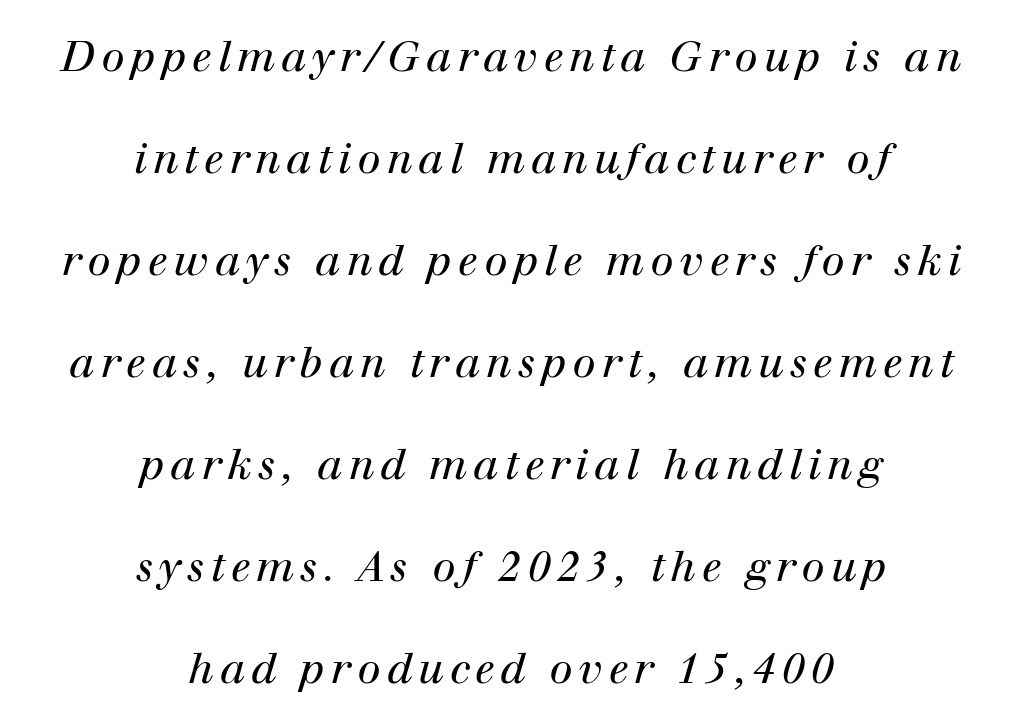
The image shows 42 px regular-weight serif type, italic (leaning right); set centered, loose line spacing (2.43x), not underlined; high stroke contrast and a medium x-height.
